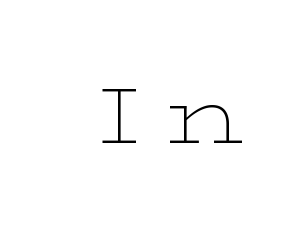
Notice how the stems are strictly vertical — no italics here. The face used here is rendered with a markedly widened letterfit. The letters advance in unequal steps, a hallmark of proportional type. In terms of letterform style, serifs are clearly present. Underlining? Definitely not there.
